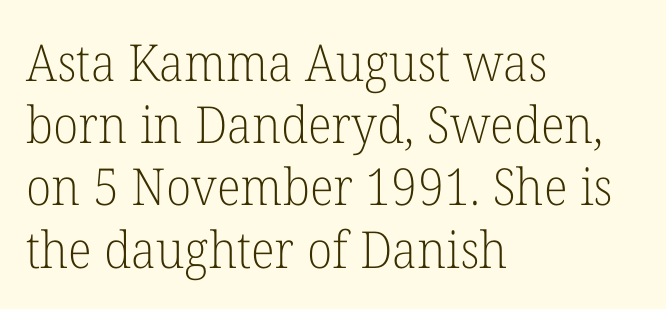
The image shows 51 px light serif type, upright; set left-aligned, line spacing 1.22x, normal letter spacing, not underlined; low stroke contrast and a medium x-height.
